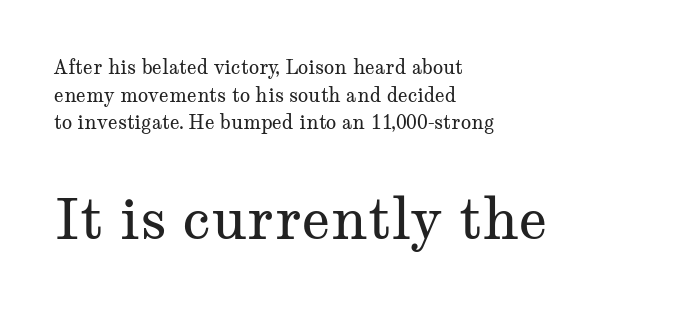
Q: Is the text bold? A: No.
Q: Is the text italic (slanted)? A: No, it is upright.
Q: Is the typeface a serif or a sans-serif typeface? A: Serif.
Q: Is the text underlined? A: No.
Q: How is the paragraph aligned? A: Left-aligned.
Q: Is the spacing between letters normal or unusually wide? A: Normal.
Q: Is the spacing between lines tight, normal or loose? A: Normal.
Q: Which block of text is set in a larger size, the first (top) or the second (bottom)? A: The second (bottom) one.
Q: Width (condensed, normal, or wide)? A: Wide.
Q: Stroke contrast? A: Medium.
Q: x-height? A: Medium.
Q: Monospaced? A: No.
